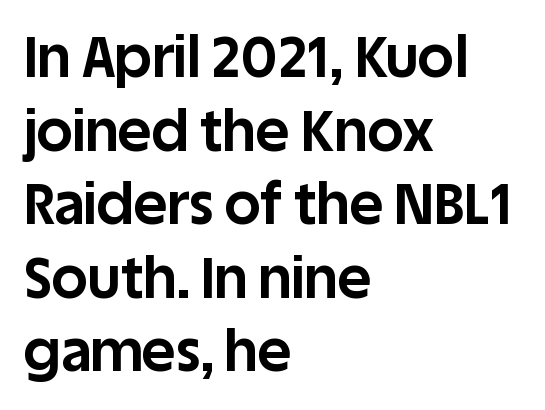
{"serif": "no", "italic": "no", "bold": "yes", "weight": "bold", "width": "normal", "stroke_contrast": "low", "x_height": "large", "monospaced": "no", "underline": "no", "align": "left", "line_spacing": "normal", "line_spacing_ratio": 1.29, "letter_spacing": "normal", "letter_spacing_em": 0.0, "glyph_px": 57}
